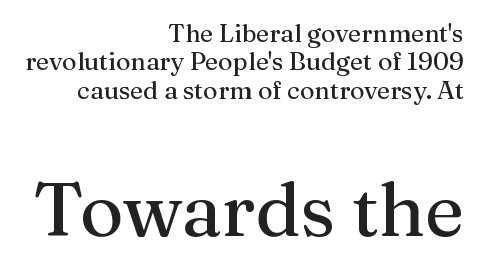
Q: Is the text italic (slanted)? A: No, it is upright.
Q: Is the typeface a serif or a sans-serif typeface? A: Serif.
Q: Is the text underlined? A: No.
Q: How is the paragraph aligned? A: Right-aligned.
Q: Is the spacing between letters normal or unusually wide? A: Normal.
Q: Is the spacing between lines tight, normal or loose? A: Tight.
Q: Which block of text is set in a larger size, the first (top) or the second (bottom)? A: The second (bottom) one.
Q: Width (condensed, normal, or wide)? A: Normal.
Q: Stroke contrast? A: Medium.
Q: x-height? A: Medium.
Q: Monospaced? A: No.
